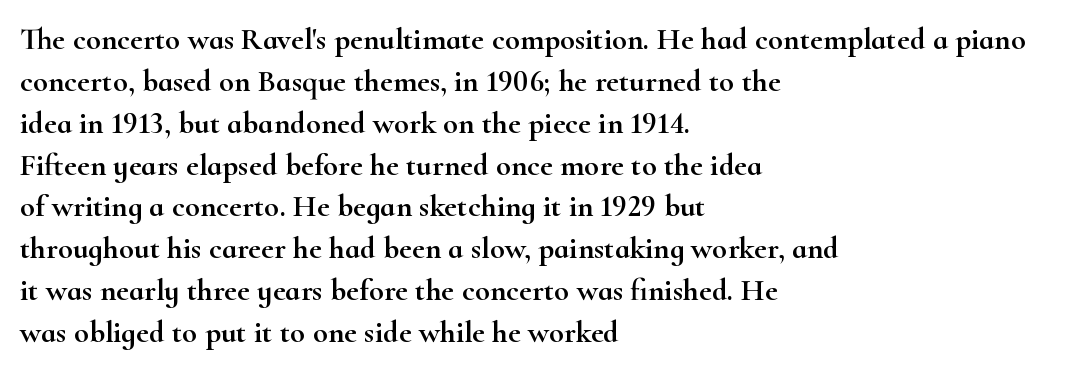
The image shows 31 px wide serif type, upright; set left-aligned, normal line spacing (1.35x), normal letter spacing, not underlined; high stroke contrast and a small x-height.
